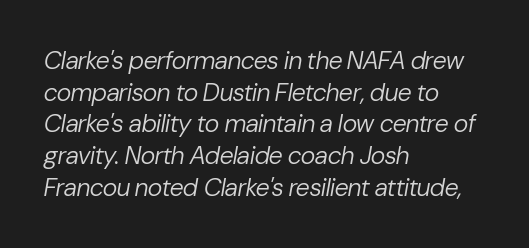
Q: Is the text bold? A: No.
Q: Is the text italic (slanted)? A: Yes, it leans right by about 10 degrees.
Q: Is the text underlined? A: No.
Q: How is the paragraph aligned? A: Left-aligned.
Q: Is the spacing between letters normal or unusually wide? A: Normal.
Q: Is the spacing between lines tight, normal or loose? A: Normal.
